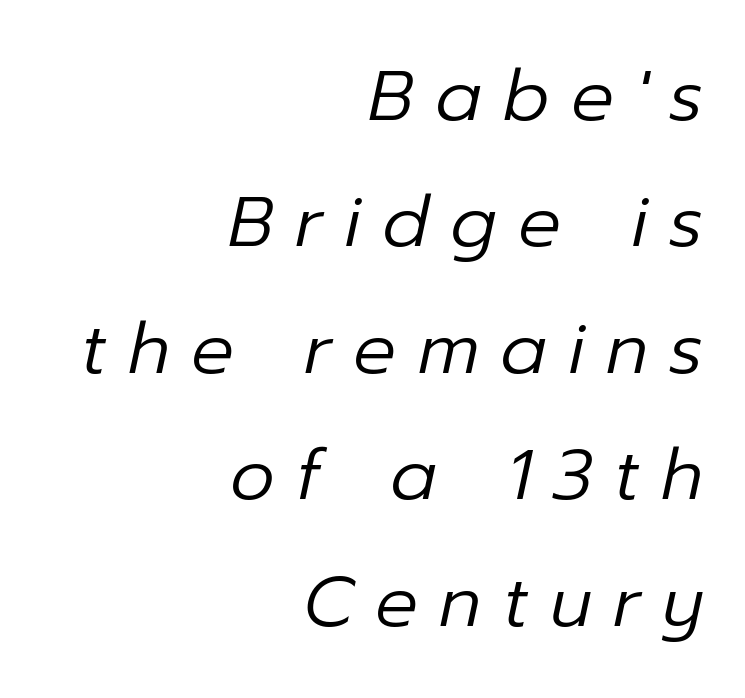
Visually the block forms a straight wall on the right and a jagged coastline on the left. Descenders are the only things crossing below the line. Varying glyph widths throughout — classic text-font behaviour. Emphasis-style slanted type is in use. No extra ink here — the face is not bold.
